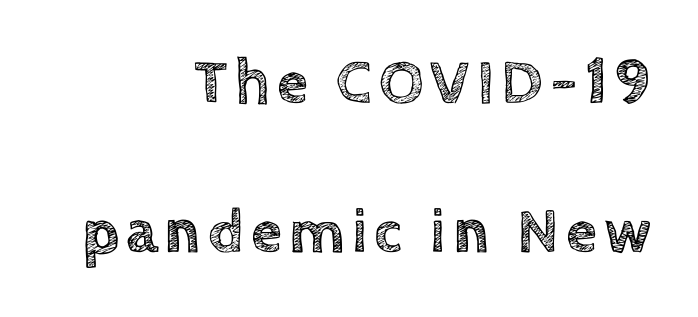
{"italic": "no", "width": "normal", "x_height": "large", "monospaced": "no", "underline": "no", "align": "right", "line_spacing": "loose", "line_spacing_ratio": 2.36, "glyph_px": 63}
